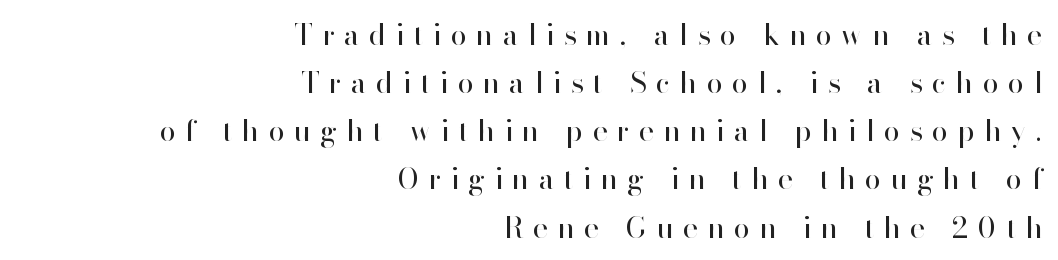
{"serif": "no", "italic": "no", "bold": "no", "weight": "regular", "width": "normal", "stroke_contrast": "high", "x_height": "small", "monospaced": "no", "underline": "no", "align": "right", "line_spacing": "normal", "line_spacing_ratio": 1.66, "letter_spacing": "wide", "letter_spacing_em": 0.35, "glyph_px": 29}
